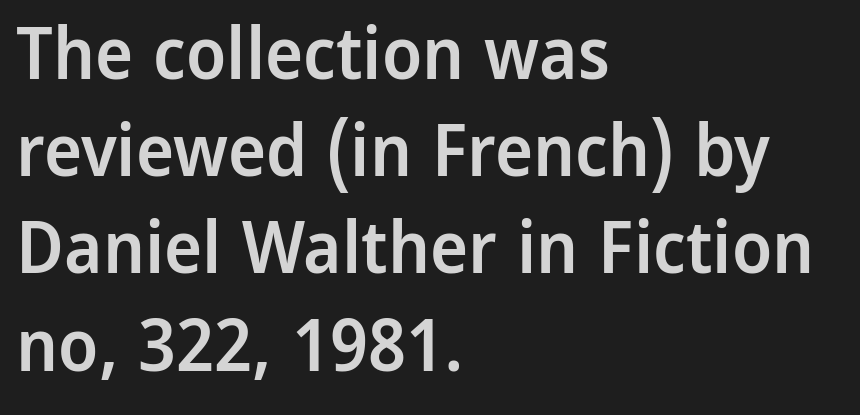
The image shows 72 px semibold sans-serif type, upright; set left-aligned, normal line spacing (1.35x), normal letter spacing, not underlined; low stroke contrast and a medium x-height.
